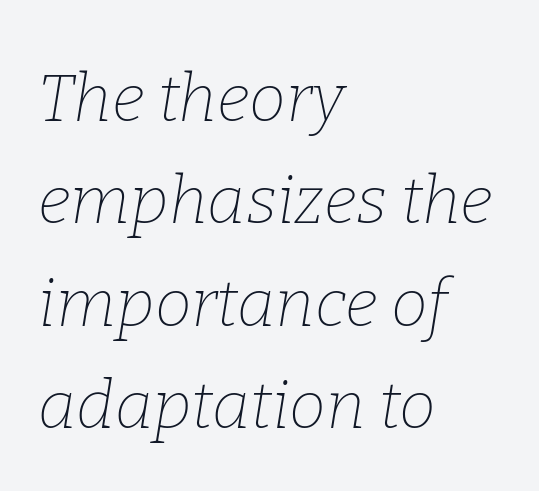
{"serif": "yes", "italic": "yes", "lean": "right", "slant_degrees": 9, "bold": "no", "weight": "thin", "width": "normal", "stroke_contrast": "low", "x_height": "medium", "monospaced": "no", "underline": "no", "align": "left", "line_spacing": "normal", "line_spacing_ratio": 1.55, "letter_spacing": "normal", "letter_spacing_em": 0.0, "glyph_px": 66}
